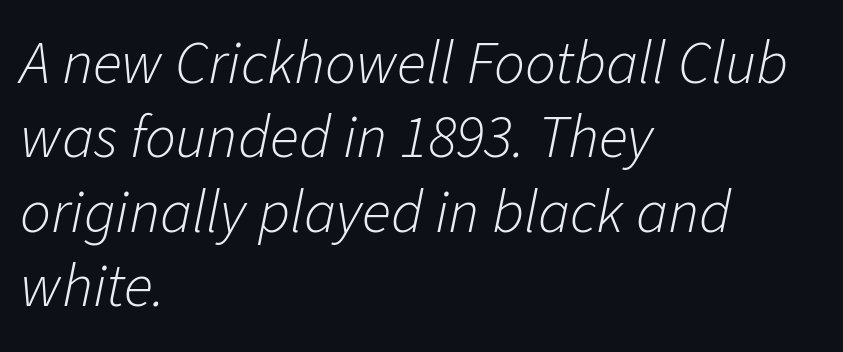
Q: Is the text bold? A: No.
Q: Is the text italic (slanted)? A: Yes, it leans right by about 11 degrees.
Q: Is the text underlined? A: No.
Q: How is the paragraph aligned? A: Left-aligned.
Q: Is the spacing between letters normal or unusually wide? A: Normal.
Q: Width (condensed, normal, or wide)? A: Normal.
Q: Stroke contrast? A: Low.
Q: x-height? A: Medium.
Q: Monospaced? A: No.
